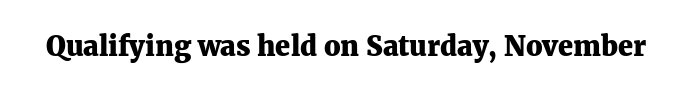
Q: Is the text bold? A: Yes.
Q: Is the text italic (slanted)? A: No, it is upright.
Q: Is the text underlined? A: No.
Q: Is the spacing between letters normal or unusually wide? A: Normal.
